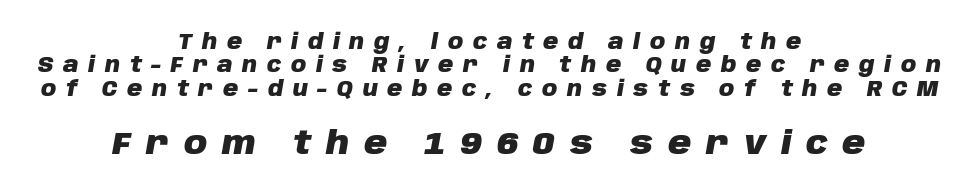
The image shows 32 px heavy type, italic (leaning right); set centered, tight line spacing (1.11x), unusually wide letter spacing (+0.46 em), not underlined; the second (bottom) block is 1.52x larger; low stroke contrast and a large x-height.
